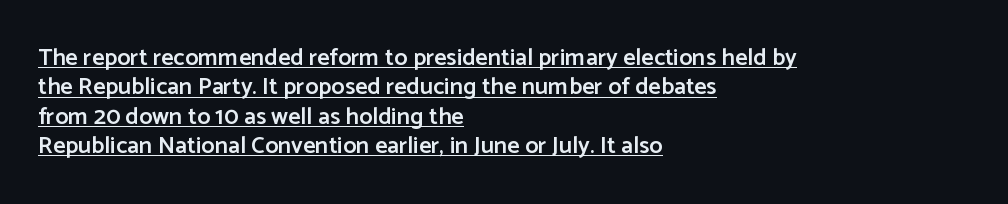
{"italic": "no", "bold": "semi", "underline": "yes", "align": "left", "line_spacing_ratio": 1.22, "letter_spacing": "normal", "letter_spacing_em": 0.0, "glyph_px": 24}
